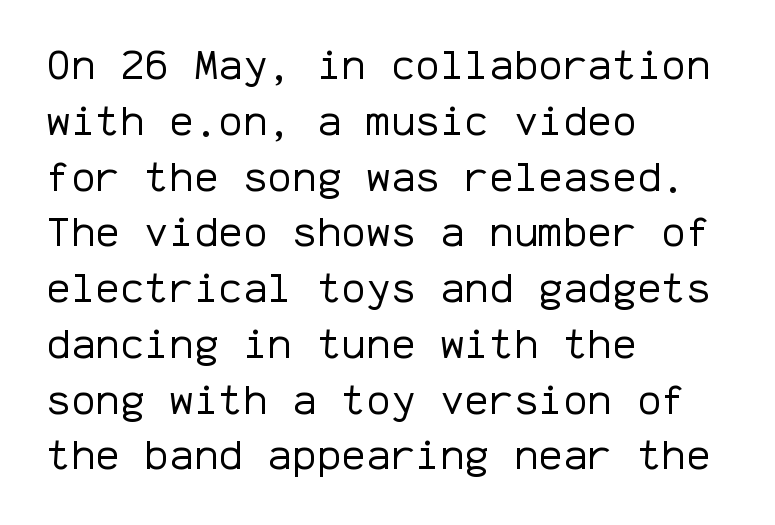
{"serif": "no", "italic": "no", "bold": "no", "weight": "regular", "width": "normal", "stroke_contrast": "low", "x_height": "medium", "monospaced": "yes", "underline": "no", "align": "left", "line_spacing": "normal", "line_spacing_ratio": 1.36, "letter_spacing": "normal", "letter_spacing_em": 0.0, "glyph_px": 41}
